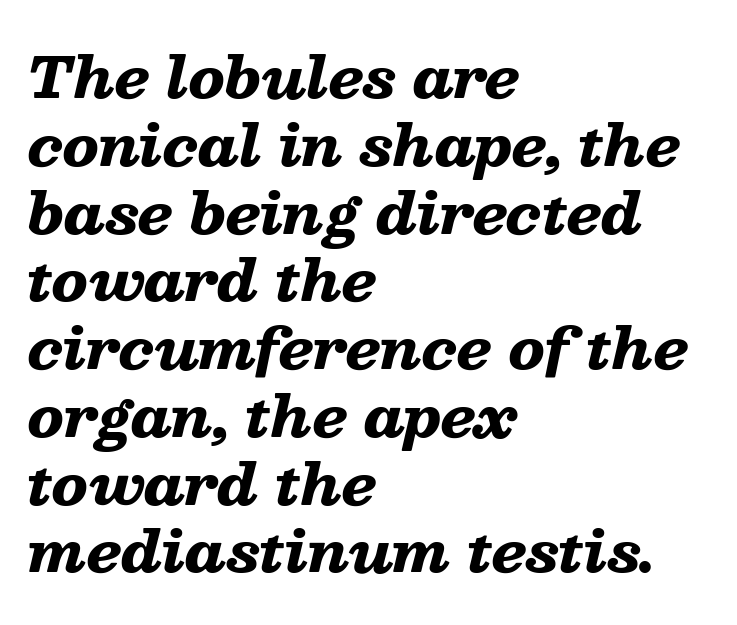
Slant detected: the letters are inclined. The rendering uses natural spacing where letterforms have individual widths. The strokes are fattened all the way to bold. The gap between lines stays unmarked. Each line starts at the same left margin while the right side varies.
